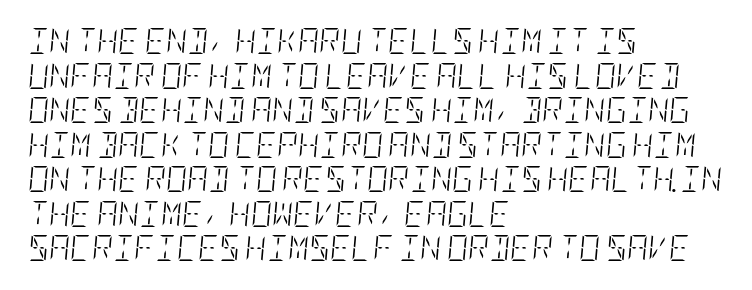
Q: Is the text bold? A: No.
Q: Is the text italic (slanted)? A: Yes, it leans right by about 5 degrees.
Q: Is the text underlined? A: No.
Q: How is the paragraph aligned? A: Left-aligned.
Q: Is the spacing between letters normal or unusually wide? A: Normal.
Q: Is the spacing between lines tight, normal or loose? A: Normal.
